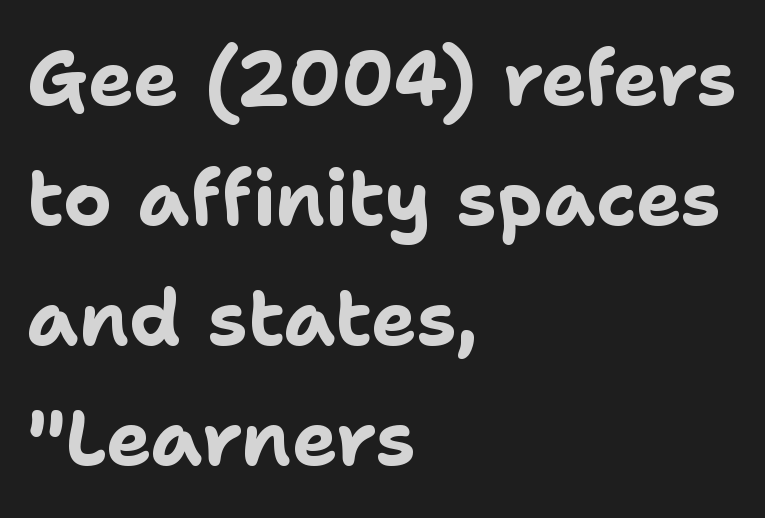
Q: Is the text bold? A: Yes.
Q: Is the text italic (slanted)? A: No, it is upright.
Q: Is the typeface a serif or a sans-serif typeface? A: Sans-serif.
Q: Is the text underlined? A: No.
Q: How is the paragraph aligned? A: Left-aligned.
Q: Is the spacing between letters normal or unusually wide? A: Normal.
Q: Is the spacing between lines tight, normal or loose? A: Normal.
Q: Width (condensed, normal, or wide)? A: Normal.
Q: Stroke contrast? A: Low.
Q: x-height? A: Medium.
Q: Monospaced? A: No.
